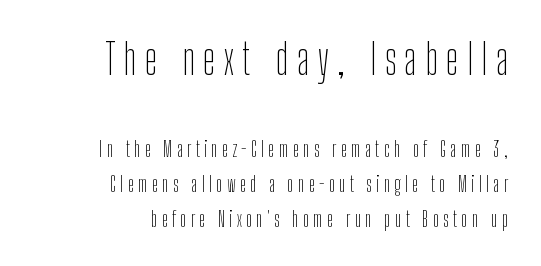
Is there much room between lines? A standard amount, neither cramped nor airy. You get the large type first, then a drop to smaller type. Examine the stroke ends and you'll find no serifs. Teacher's note: observe the even right margin — that is flush-right alignment. If you drew a line through each stem, it would be perfectly vertical.
